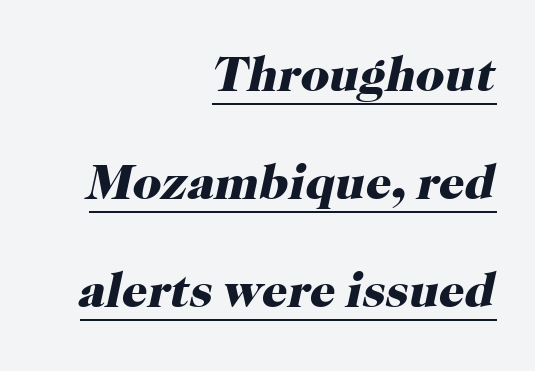
{"serif": "yes", "italic": "yes", "lean": "right", "slant_degrees": 12, "bold": "yes", "weight": "heavy", "width": "normal", "stroke_contrast": "high", "x_height": "medium", "monospaced": "no", "underline": "yes", "align": "right", "line_spacing": "loose", "line_spacing_ratio": 2.16, "letter_spacing": "normal", "letter_spacing_em": 0.0, "glyph_px": 50}
